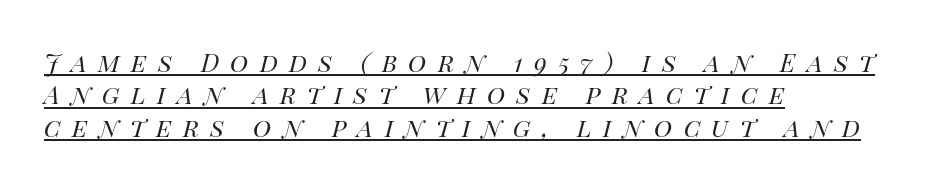
The image shows 25 px text type, italic (leaning right); set left-aligned, normal line spacing (1.3x), unusually wide letter spacing (+0.45 em), underlined.
